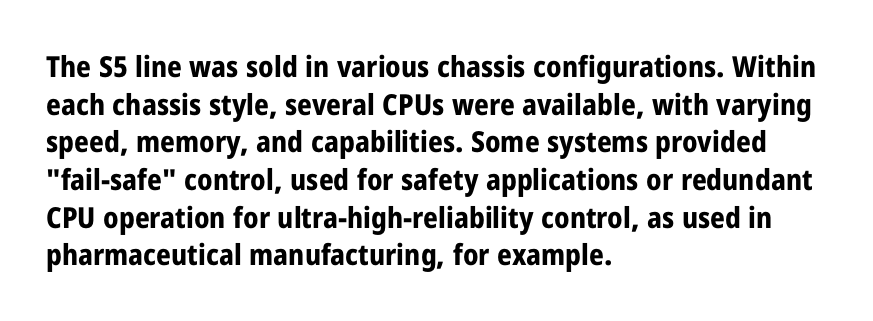
The image shows 29 px bold, condensed sans-serif type, upright; set left-aligned, normal line spacing (1.3x), normal letter spacing, not underlined; low stroke contrast and a medium x-height.
